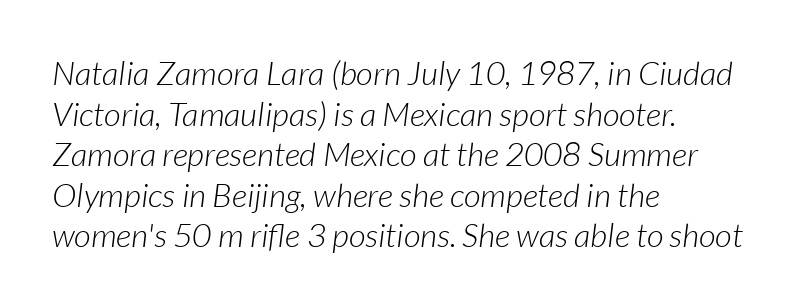
Line beginnings align vertically; line endings do not. Emphasis-style slanted type is in use. The words here are not underlined. Glyph-to-glyph distance matches everyday printed text. The typeface has the unassuming heft of standard copy or less. Each letter keeps its own natural width here, so spacing adapts to shape.
